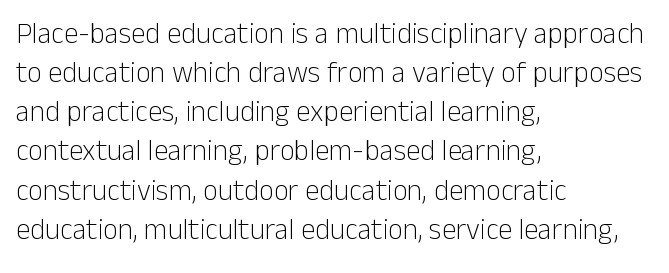
{"serif": "no", "italic": "no", "bold": "no", "weight": "light", "width": "normal", "stroke_contrast": "low", "x_height": "medium", "monospaced": "no", "underline": "no", "align": "left", "line_spacing": "normal", "line_spacing_ratio": 1.35, "letter_spacing": "normal", "letter_spacing_em": 0.0, "glyph_px": 29}
